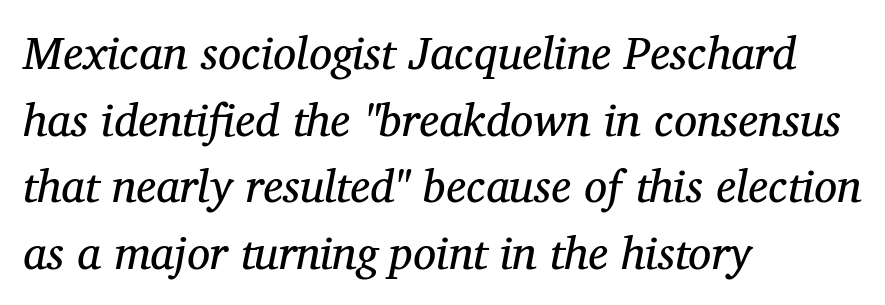
Q: Is the text bold? A: No.
Q: Is the text italic (slanted)? A: Yes, it leans right by about 12 degrees.
Q: Is the typeface a serif or a sans-serif typeface? A: Serif.
Q: Is the text underlined? A: No.
Q: How is the paragraph aligned? A: Left-aligned.
Q: Is the spacing between letters normal or unusually wide? A: Normal.
Q: Is the spacing between lines tight, normal or loose? A: Normal.
Q: Width (condensed, normal, or wide)? A: Normal.
Q: Stroke contrast? A: Medium.
Q: x-height? A: Medium.
Q: Monospaced? A: No.
